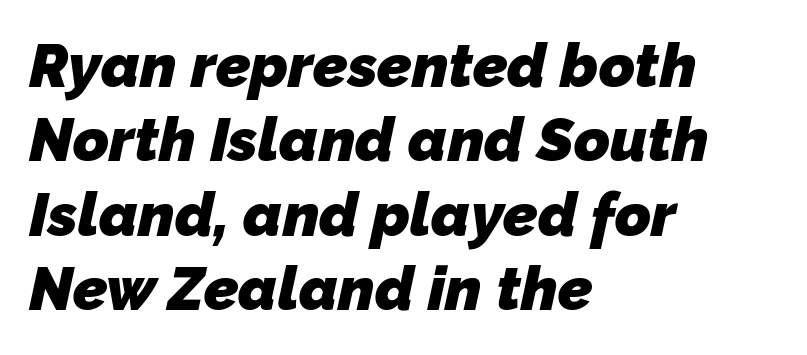
Q: Is the text bold? A: Yes.
Q: Is the typeface a serif or a sans-serif typeface? A: Sans-serif.
Q: Is the text underlined? A: No.
Q: How is the paragraph aligned? A: Left-aligned.
Q: Is the spacing between letters normal or unusually wide? A: Normal.
Q: Width (condensed, normal, or wide)? A: Normal.
Q: Stroke contrast? A: Low.
Q: x-height? A: Medium.
Q: Monospaced? A: No.
